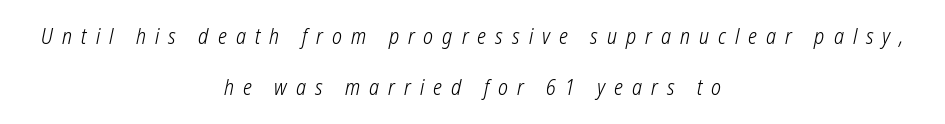
{"bold": "no", "underline": "no", "align": "center", "line_spacing": "loose", "line_spacing_ratio": 2.44, "letter_spacing": "wide", "letter_spacing_em": 0.43, "glyph_px": 21}
